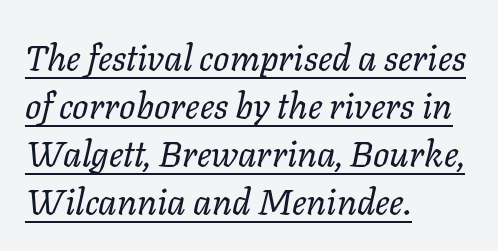
The image shows 36 px regular-weight type, italic (leaning right); set left-aligned, normal line spacing (1.33x), normal letter spacing, underlined; low stroke contrast and a medium x-height.
